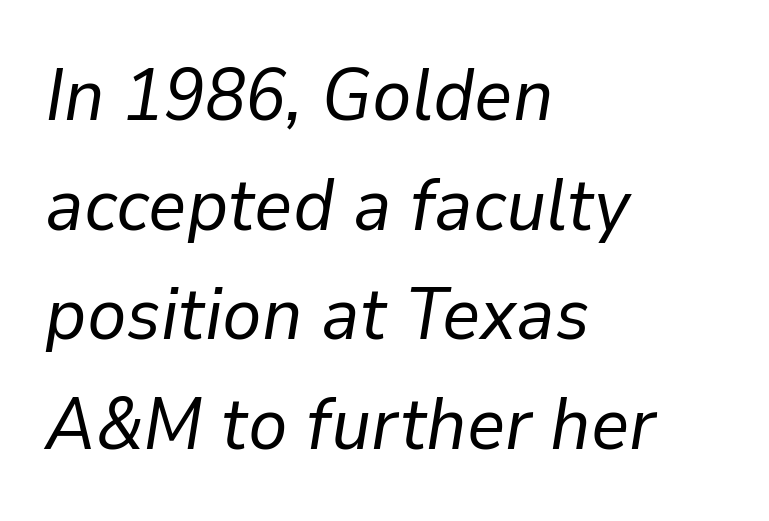
Q: Is the text bold? A: No.
Q: Is the text italic (slanted)? A: Yes, it leans right by about 9 degrees.
Q: Is the text underlined? A: No.
Q: How is the paragraph aligned? A: Left-aligned.
Q: Is the spacing between letters normal or unusually wide? A: Normal.
Q: Is the spacing between lines tight, normal or loose? A: Normal.
Q: Width (condensed, normal, or wide)? A: Normal.
Q: Stroke contrast? A: Low.
Q: x-height? A: Medium.
Q: Monospaced? A: No.
